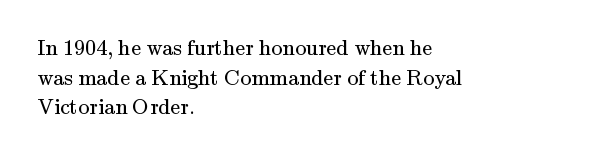
{"italic": "no", "bold": "no", "underline": "no", "align": "left", "line_spacing": "normal", "line_spacing_ratio": 1.35, "letter_spacing": "normal", "letter_spacing_em": 0.0, "glyph_px": 22}
